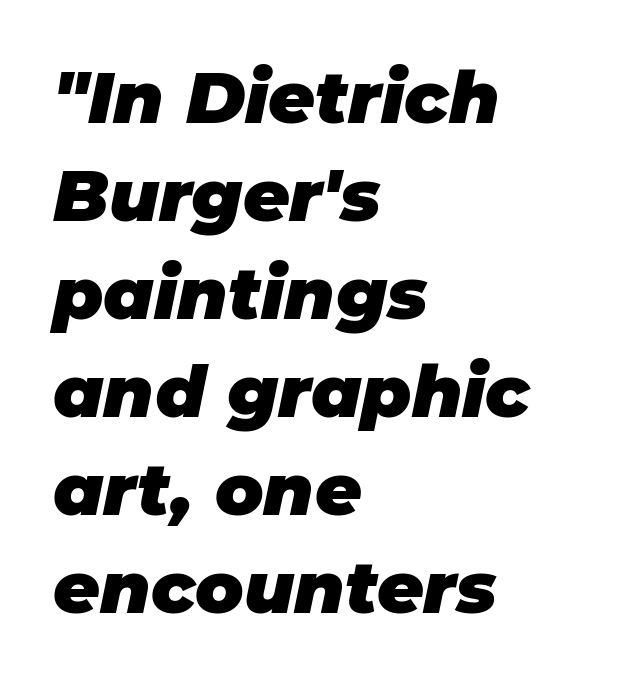
The image shows 72 px heavy type, italic (leaning right); set left-aligned, normal line spacing (1.36x), normal letter spacing, not underlined; low stroke contrast and a large x-height.
